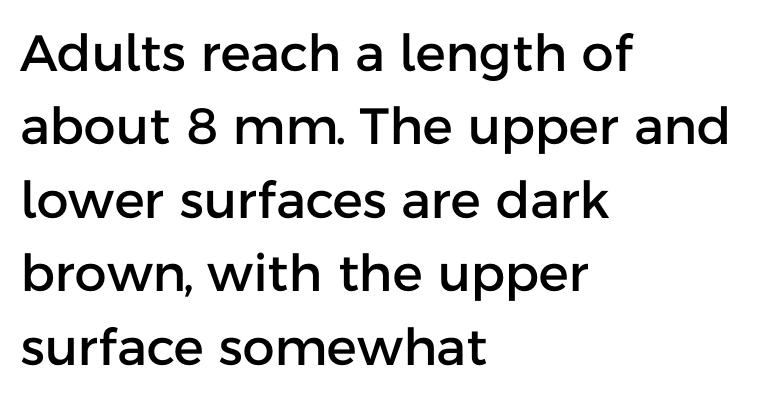
The image shows 51 px sans-serif type, upright; set left-aligned, normal line spacing (1.44x), normal letter spacing, not underlined; low stroke contrast and a medium x-height.
